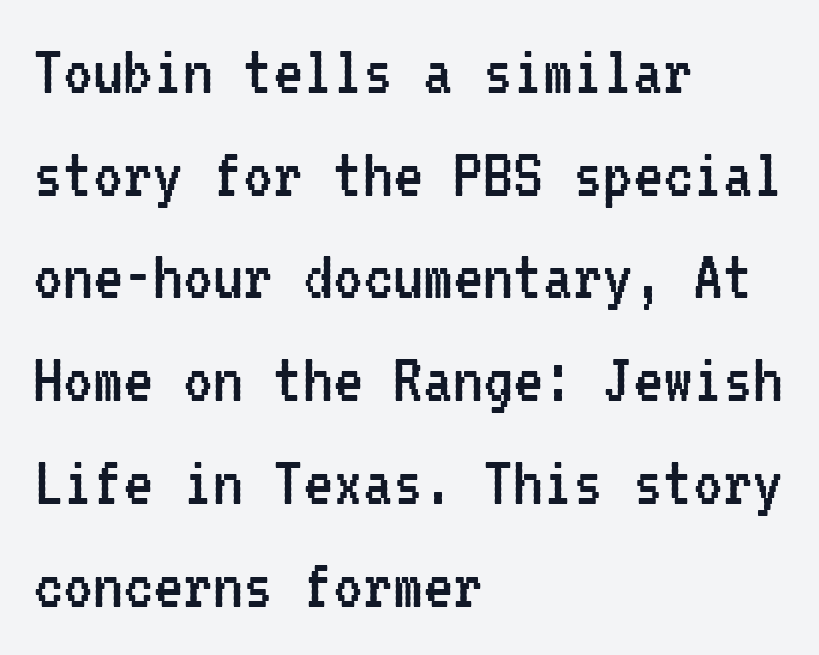
The image shows 75 px regular-weight, condensed sans-serif type, upright, monospaced; set left-aligned, normal line spacing (1.37x), normal letter spacing, not underlined; low stroke contrast and a medium x-height.
